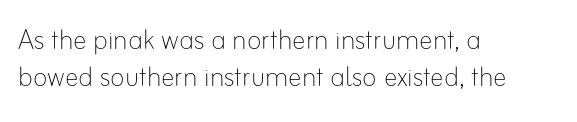
{"italic": "no", "bold": "no", "weight": "thin", "width": "normal", "stroke_contrast": "low", "x_height": "small", "monospaced": "no", "underline": "no", "align": "left", "line_spacing": "tight", "line_spacing_ratio": 1.1, "letter_spacing": "normal", "letter_spacing_em": 0.0, "glyph_px": 34}
